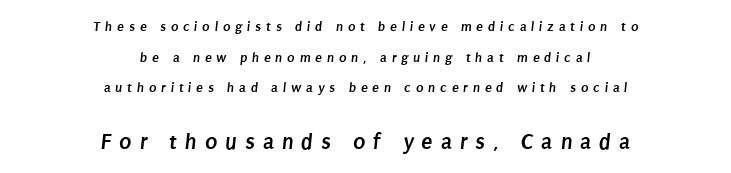
Line spacing here is loose. Check the space under the baseline: it is left empty. A dark, heavy texture on the line: the type is bold. The face used here appears at its bigger size in the lower chunk.
